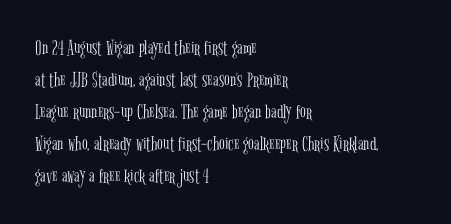
Q: Is the text bold? A: No.
Q: Is the text italic (slanted)? A: No, it is upright.
Q: Is the text underlined? A: No.
Q: How is the paragraph aligned? A: Left-aligned.
Q: Is the spacing between letters normal or unusually wide? A: Normal.
Q: Is the spacing between lines tight, normal or loose? A: Normal.
